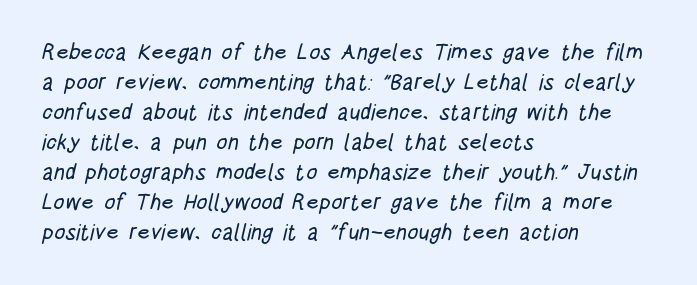
The image shows 22 px text type; set left-aligned, normal line spacing (1.36x), normal letter spacing, not underlined.
